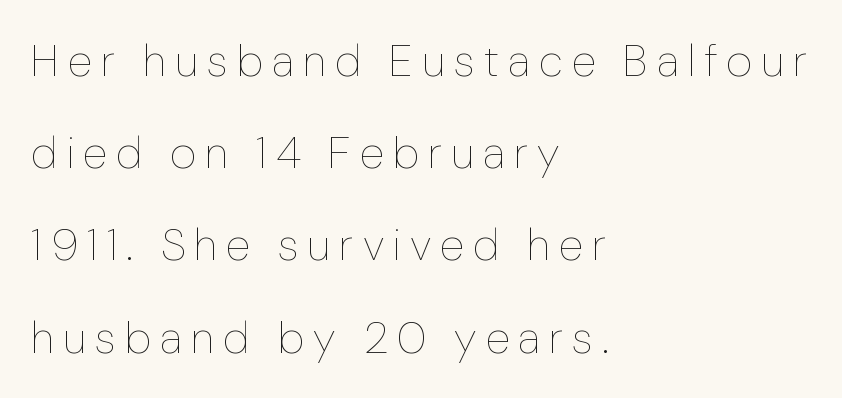
Ordinary non-slanted type is in use. The setting favours the left margin, as ordinary paragraphs usually do. The baseline area is clear. Is the type heavy? It reads as light-to-regular instead.
